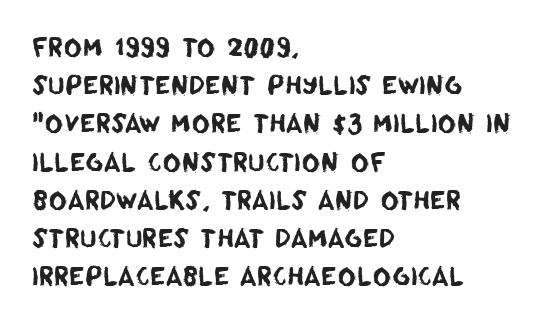
The image shows 25 px text type; set left-aligned, normal line spacing (1.53x), normal letter spacing, not underlined.
